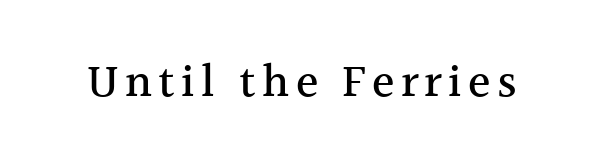
The image shows 47 px serif type, upright; set not underlined; a medium x-height.
